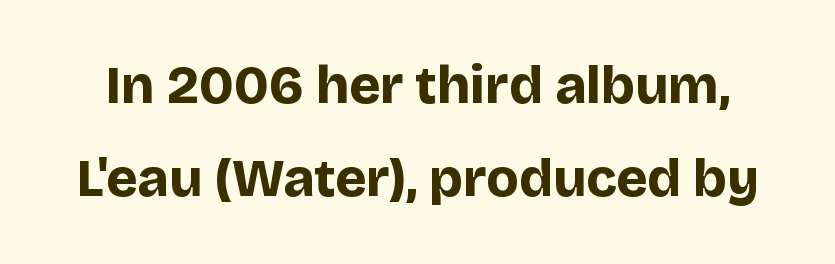
Compared with an ordinary text face, these strokes are far heavier — a full bold. Spacing verdict: proportional, widths tailored to each character. Rule under the text: the space is simply empty. The passage shown has conventional tracking throughout. If you drew a line through each stem, it would be perfectly vertical.
